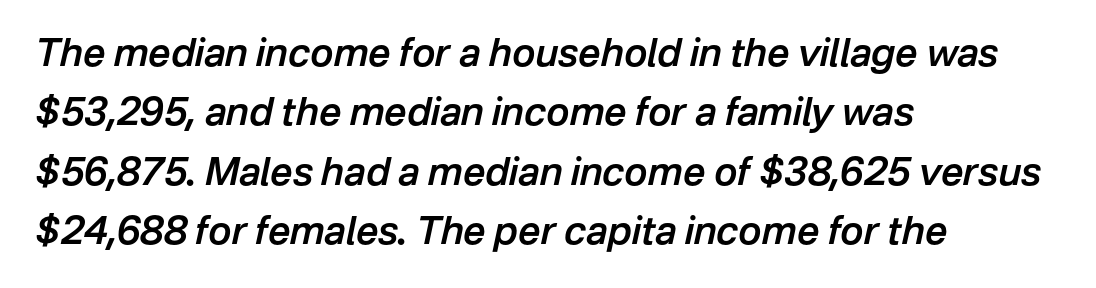
The image shows 39 px semibold type, italic (leaning right); set left-aligned, normal line spacing (1.52x), normal letter spacing, not underlined; low stroke contrast and a medium x-height.
